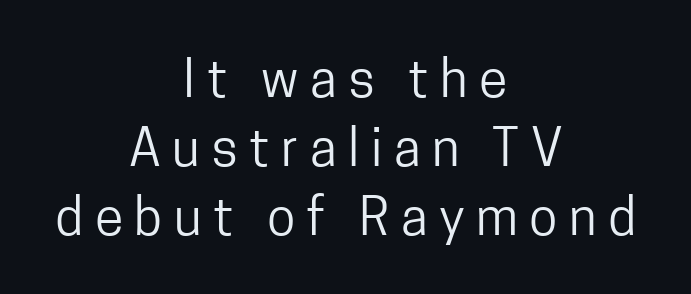
The image shows 52 px regular-weight, condensed sans-serif type, upright; set centered, normal line spacing (1.33x), unusually wide letter spacing (+0.22 em), not underlined; low stroke contrast and a medium x-height.
